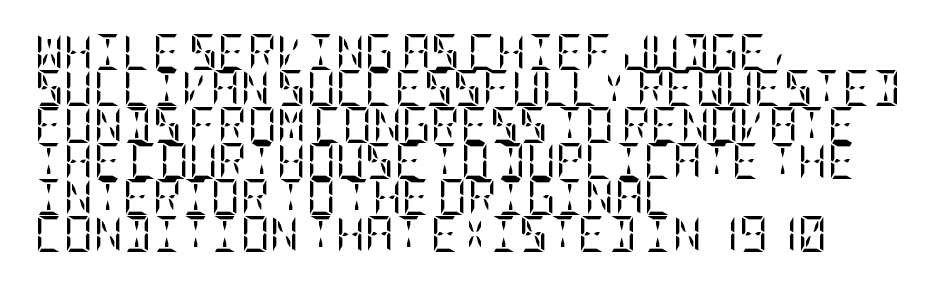
{"serif": "yes", "italic": "no", "bold": "no", "weight": "regular", "width": "condensed", "stroke_contrast": "low", "x_height": "large", "underline": "no", "align": "left", "line_spacing": "tight", "line_spacing_ratio": 1.01, "letter_spacing": "normal", "letter_spacing_em": 0.0, "glyph_px": 36}
